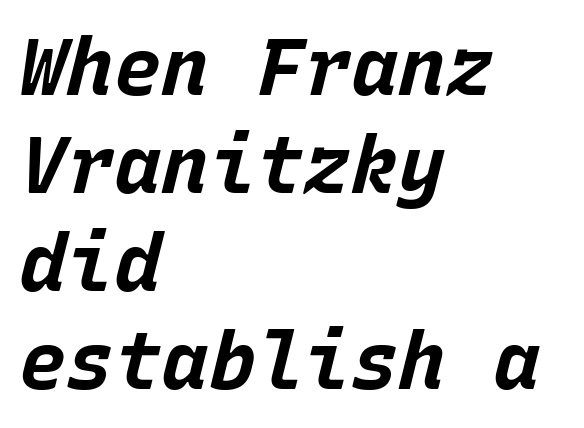
Heavy-handed strokes throughout: this text is bold. All the whitespace from short lines collects on the right. Italic? Definitely — the glyphs are oblique. The type is set solid horizontally, with unmodified tracking. Looks like terminal output: every glyph gets an equal slot. Type without underlining.
